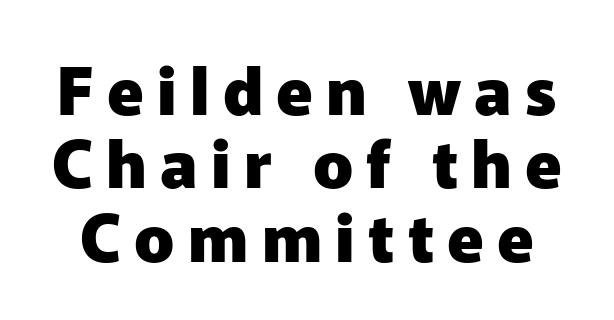
{"serif": "no", "italic": "no", "bold": "yes", "weight": "heavy", "width": "normal", "stroke_contrast": "low", "x_height": "medium", "monospaced": "no", "underline": "no", "line_spacing": "tight", "line_spacing_ratio": 1.11, "letter_spacing": "wide", "letter_spacing_em": 0.2, "glyph_px": 66}
